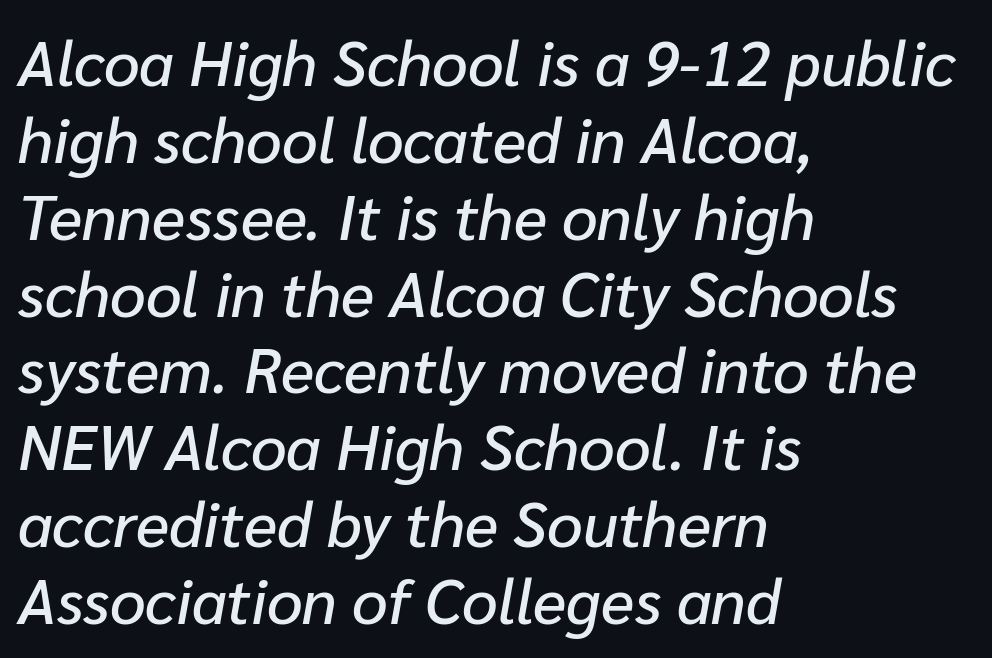
Spacing verdict: proportional, widths tailored to each character. The glyphs are unaccompanied by any horizontal stroke below them. Alignment: flush left. Default kerning and tracking; the words read as compact shapes. Slanted lettering throughout.
